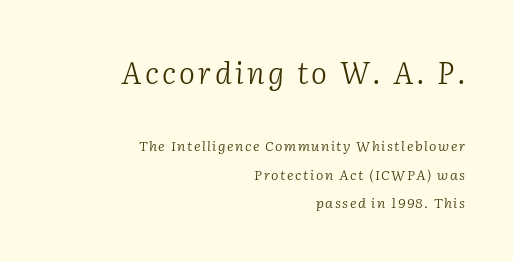
The image shows 30 px light serif type, italic (leaning right); set right-aligned, loose line spacing (2.06x), not underlined; the first (top) block is 2.14x larger; low stroke contrast and a medium x-height.
